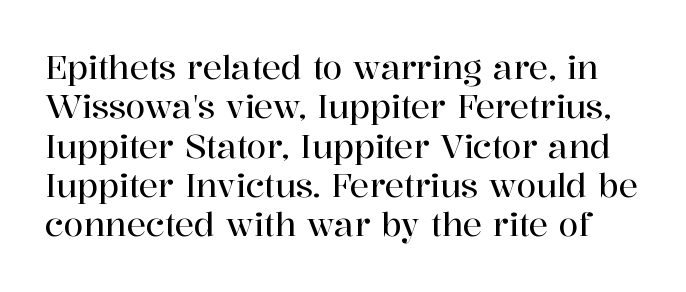
The image shows 32 px serif type, upright; set line spacing 1.23x, normal letter spacing, not underlined; high stroke contrast and a medium x-height.
